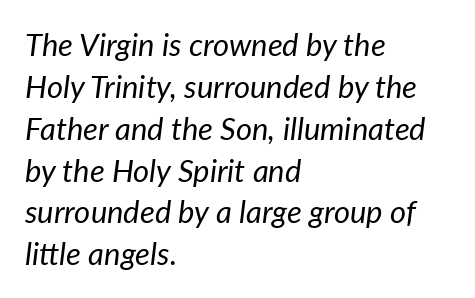
Q: Is the text bold? A: No.
Q: Is the text italic (slanted)? A: Yes, it leans right by about 7 degrees.
Q: Is the text underlined? A: No.
Q: How is the paragraph aligned? A: Left-aligned.
Q: Is the spacing between letters normal or unusually wide? A: Normal.
Q: Is the spacing between lines tight, normal or loose? A: Normal.
Q: Width (condensed, normal, or wide)? A: Normal.
Q: Stroke contrast? A: Low.
Q: x-height? A: Medium.
Q: Monospaced? A: No.
